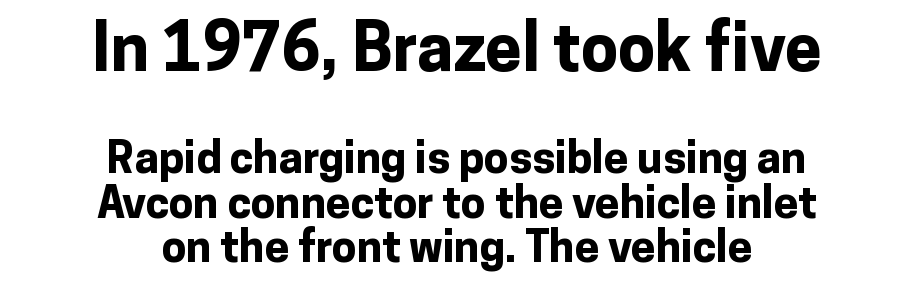
The image shows 66 px bold sans-serif type, upright; set centered, tight line spacing (1.01x), normal letter spacing, not underlined; the first (top) block is 1.5x larger; low stroke contrast and a medium x-height.
